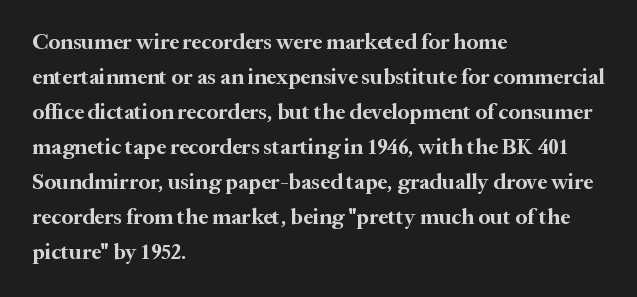
Q: Is the text bold? A: Yes.
Q: Is the text italic (slanted)? A: No, it is upright.
Q: Is the text underlined? A: No.
Q: How is the paragraph aligned? A: Left-aligned.
Q: Is the spacing between letters normal or unusually wide? A: Normal.
Q: Is the spacing between lines tight, normal or loose? A: Normal.
